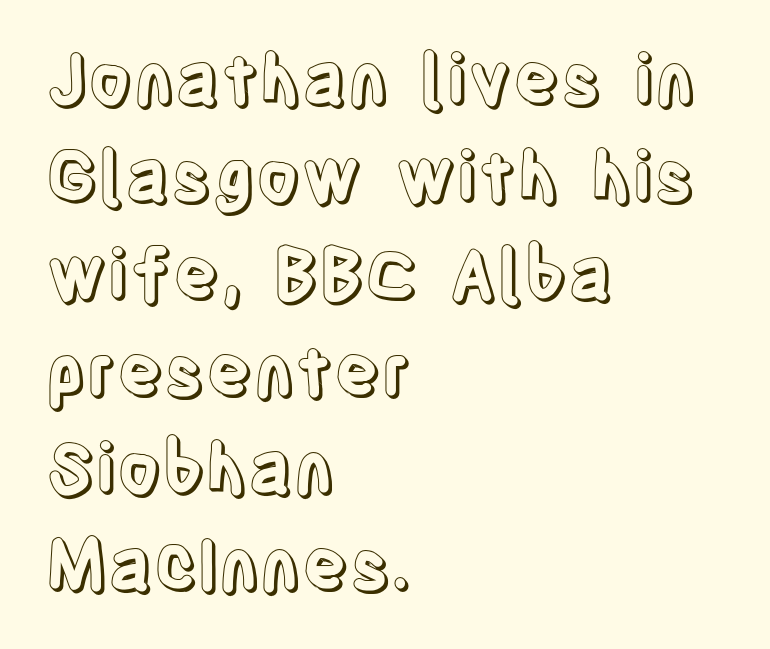
The image shows 69 px condensed type, upright; set left-aligned, normal line spacing (1.41x), normal letter spacing, not underlined; a large x-height.
